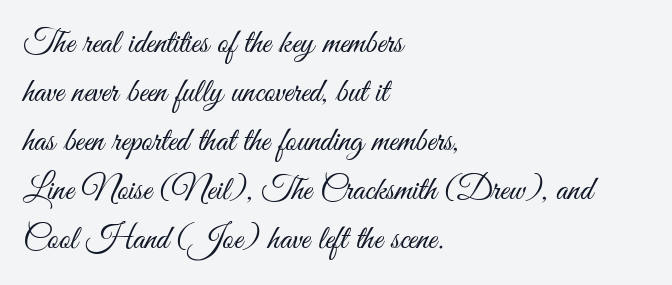
Q: Is the text bold? A: No.
Q: Is the text italic (slanted)? A: Yes.
Q: Is the typeface a serif or a sans-serif typeface? A: Sans-serif.
Q: Is the text underlined? A: No.
Q: How is the paragraph aligned? A: Left-aligned.
Q: Is the spacing between letters normal or unusually wide? A: Normal.
Q: Is the spacing between lines tight, normal or loose? A: Normal.
Q: Width (condensed, normal, or wide)? A: Condensed.
Q: Stroke contrast? A: Medium.
Q: x-height? A: Small.
Q: Monospaced? A: No.
